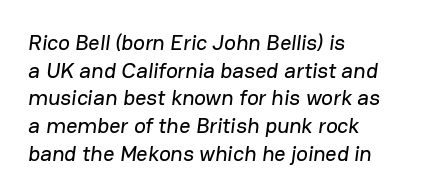
Q: Is the text underlined? A: No.
Q: How is the paragraph aligned? A: Left-aligned.
Q: Is the spacing between letters normal or unusually wide? A: Normal.
Q: Is the spacing between lines tight, normal or loose? A: Normal.
